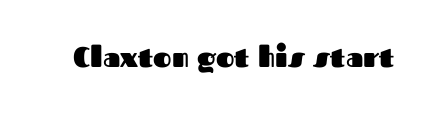
Q: Is the text bold? A: Yes.
Q: Is the text italic (slanted)? A: No, it is upright.
Q: Is the typeface a serif or a sans-serif typeface? A: Sans-serif.
Q: Is the text underlined? A: No.
Q: Is the spacing between letters normal or unusually wide? A: Normal.
Q: Width (condensed, normal, or wide)? A: Normal.
Q: Stroke contrast? A: Medium.
Q: x-height? A: Medium.
Q: Monospaced? A: No.
